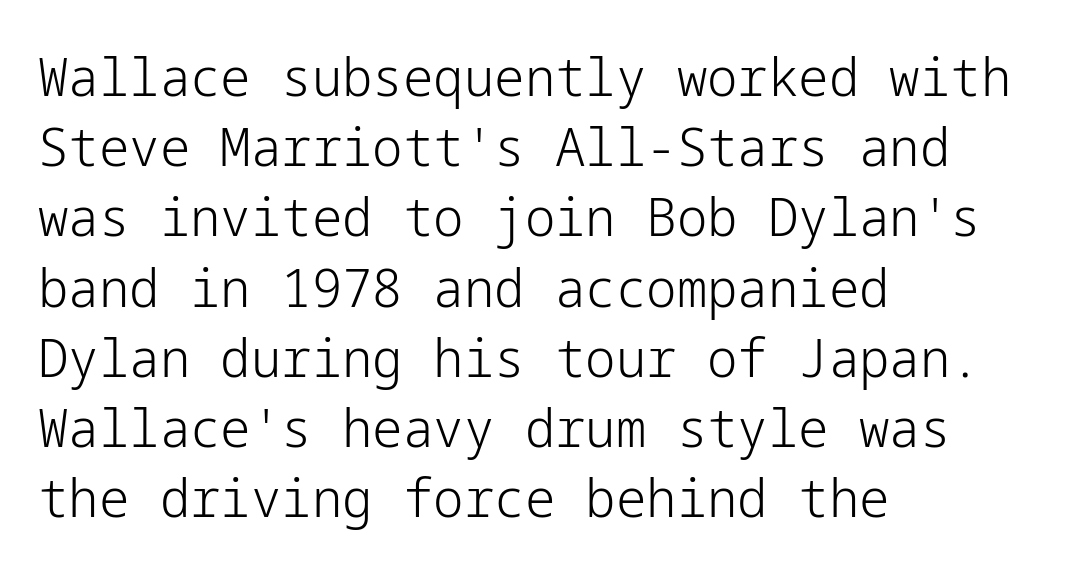
The image shows 54 px light sans-serif type, upright; set left-aligned, normal line spacing (1.3x), normal letter spacing, not underlined; low stroke contrast and a medium x-height.
